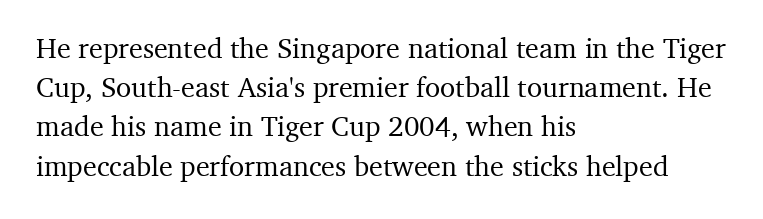
{"serif": "yes", "italic": "no", "width": "normal", "stroke_contrast": "medium", "x_height": "medium", "monospaced": "no", "underline": "no", "align": "left", "line_spacing": "normal", "line_spacing_ratio": 1.4, "letter_spacing": "normal", "letter_spacing_em": 0.0, "glyph_px": 28}
